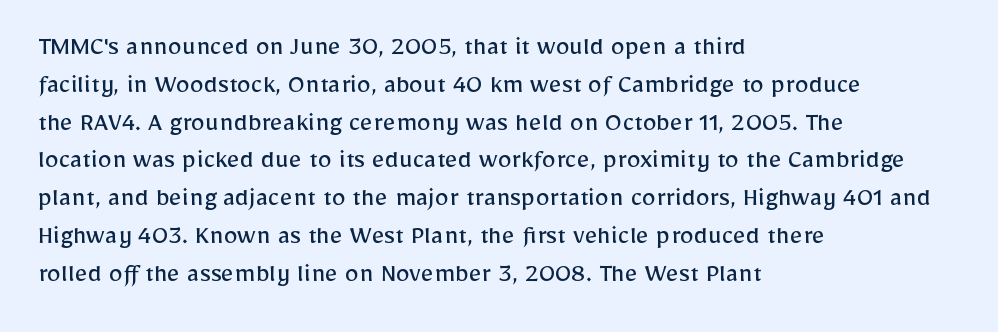
{"serif": "no", "italic": "no", "bold": "no", "weight": "regular", "width": "normal", "stroke_contrast": "low", "x_height": "medium", "monospaced": "no", "underline": "no", "align": "left", "line_spacing": "normal", "line_spacing_ratio": 1.35, "letter_spacing": "normal", "letter_spacing_em": 0.0, "glyph_px": 28}
